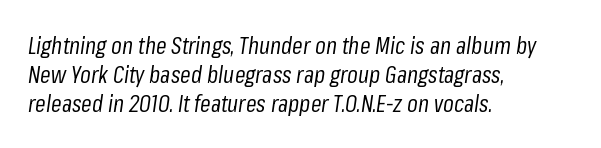
Q: Is the text bold? A: No.
Q: Is the text italic (slanted)? A: Yes, it leans right by about 8 degrees.
Q: Is the text underlined? A: No.
Q: How is the paragraph aligned? A: Left-aligned.
Q: Is the spacing between letters normal or unusually wide? A: Normal.
